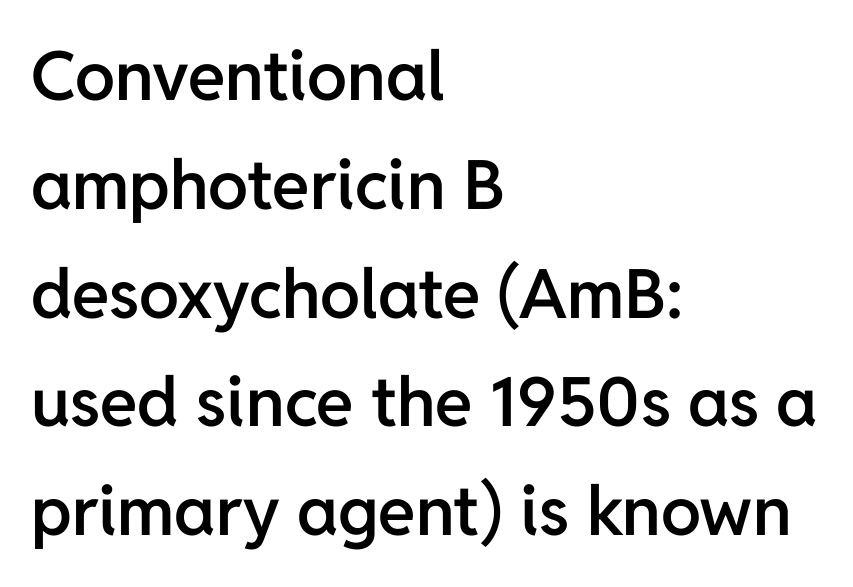
Evenly set lines give the paragraph a standard silhouette. The font family rendered here belongs to the sans-serif group. This sample uses an upright cut, with every glyph sitting square on the baseline. In terms of letterspacing, this is plain default setting. The space beneath each line is pristine and unruled.
